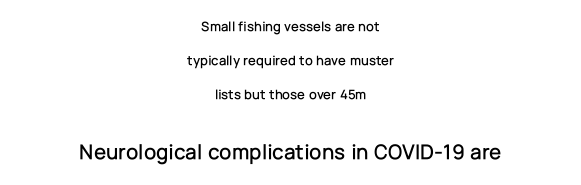
Q: Is the text italic (slanted)? A: No, it is upright.
Q: Is the text underlined? A: No.
Q: How is the paragraph aligned? A: Centered.
Q: Is the spacing between letters normal or unusually wide? A: Normal.
Q: Is the spacing between lines tight, normal or loose? A: Loose.
Q: Which block of text is set in a larger size, the first (top) or the second (bottom)? A: The second (bottom) one.
